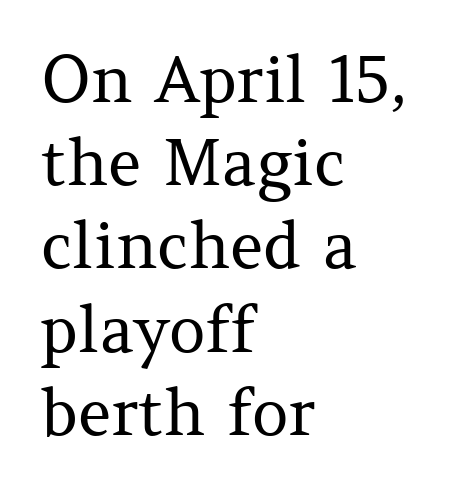
The image shows 64 px regular-weight serif type, upright; set left-aligned, normal line spacing (1.3x), normal letter spacing, not underlined; medium stroke contrast and a medium x-height.
